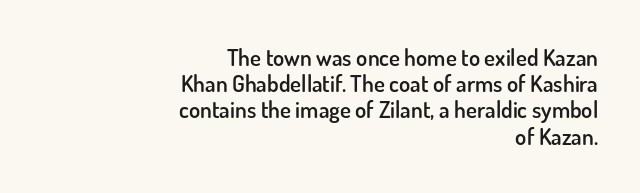
Very little white space separates one row of letters from the next. Notice how the stems are strictly vertical — no italics here. In terms of weight, the rendering is demibold, just under bold. The horizontal fit of the characters is conventional and even.
